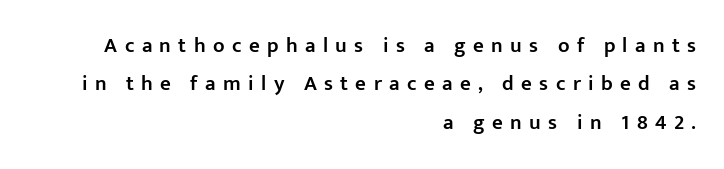
Q: Is the text bold? A: Semi-bold.
Q: Is the text italic (slanted)? A: No, it is upright.
Q: Is the text underlined? A: No.
Q: How is the paragraph aligned? A: Right-aligned.
Q: Is the spacing between letters normal or unusually wide? A: Unusually wide.
